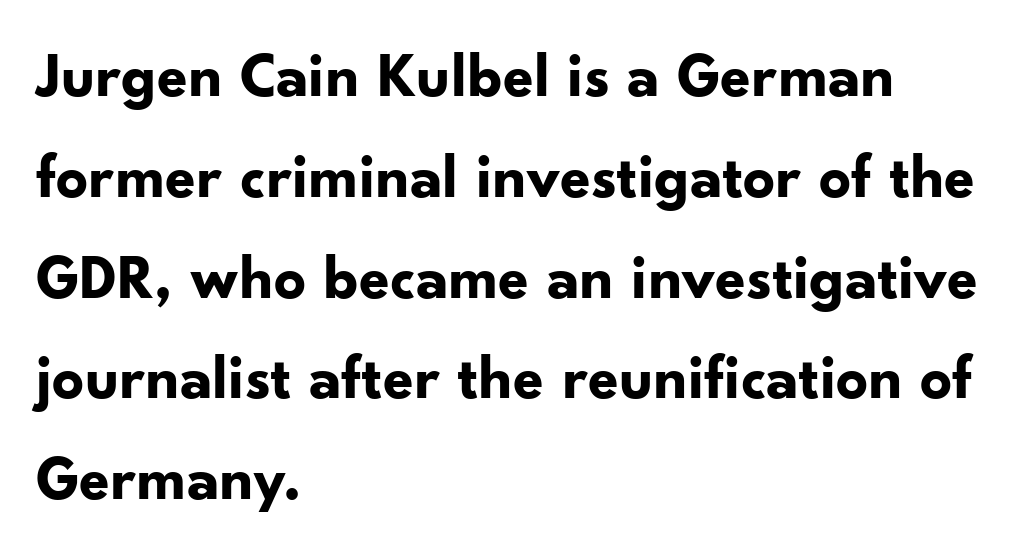
{"serif": "no", "italic": "no", "bold": "yes", "weight": "bold", "width": "normal", "stroke_contrast": "low", "x_height": "small", "monospaced": "no", "underline": "no", "align": "left", "line_spacing": "normal", "line_spacing_ratio": 1.6, "letter_spacing": "normal", "letter_spacing_em": 0.0, "glyph_px": 63}
